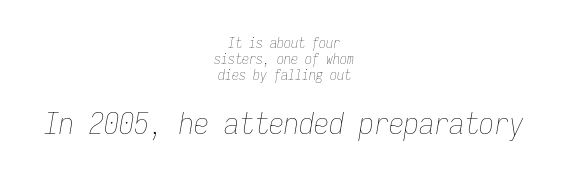
{"italic": "yes", "lean": "right", "slant_degrees": 9, "bold": "no", "weight": "thin", "width": "condensed", "stroke_contrast": "low", "x_height": "medium", "monospaced": "yes", "underline": "no", "align": "center", "line_spacing": "tight", "line_spacing_ratio": 1.13, "letter_spacing": "normal", "letter_spacing_em": 0.0, "larger_block": "second", "size_ratio": 2.14, "glyph_px": 30}
